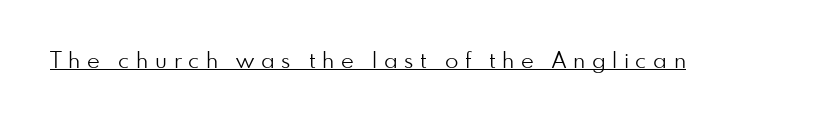
The image shows 22 px text type, upright; set unusually wide letter spacing (+0.3 em), underlined.
